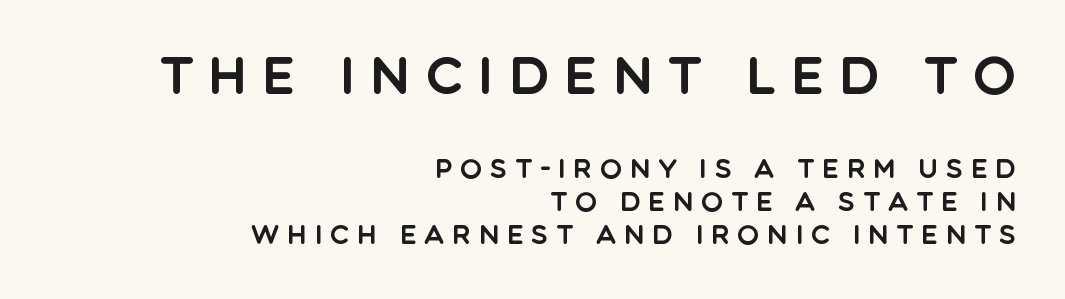
The image shows 51 px sans-serif type, upright; set right-aligned, normal line spacing (1.27x), unusually wide letter spacing (+0.3 em), not underlined; the first (top) block is 1.96x larger; a large x-height.
